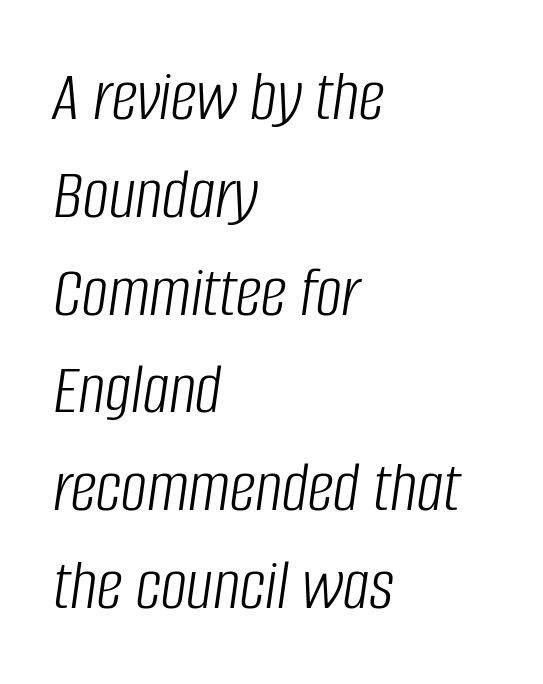
Each line starts at the same left margin while the right side varies. Each new line begins a customary step beneath the previous one. Weight: regular or lighter. The rendering uses natural spacing where letterforms have individual widths. Posture: slanted.
